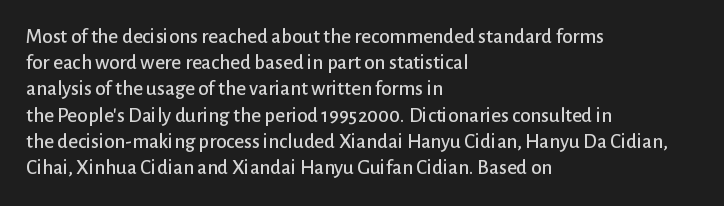
A typesetter would call this leading conventional body-copy spacing. Upright lettering throughout. This rendering uses left alignment, leaving the right contour irregular. The letterforms sit shoulder to shoulder at normal distance. Decoration check: the copy has no underline.
